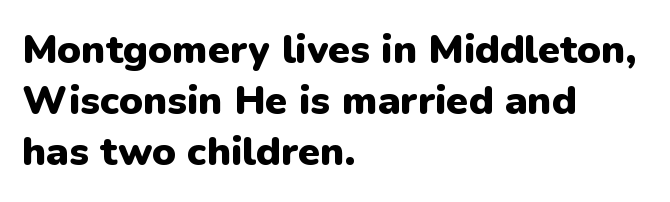
The image shows 40 px heavy sans-serif type, upright; set left-aligned, normal line spacing (1.27x), normal letter spacing, not underlined; low stroke contrast and a medium x-height.
